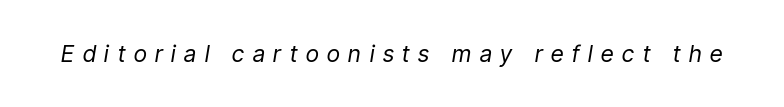
Q: Is the text bold? A: No.
Q: Is the text italic (slanted)? A: Yes, it leans right by about 9 degrees.
Q: Is the text underlined? A: No.
Q: Is the spacing between letters normal or unusually wide? A: Unusually wide.
